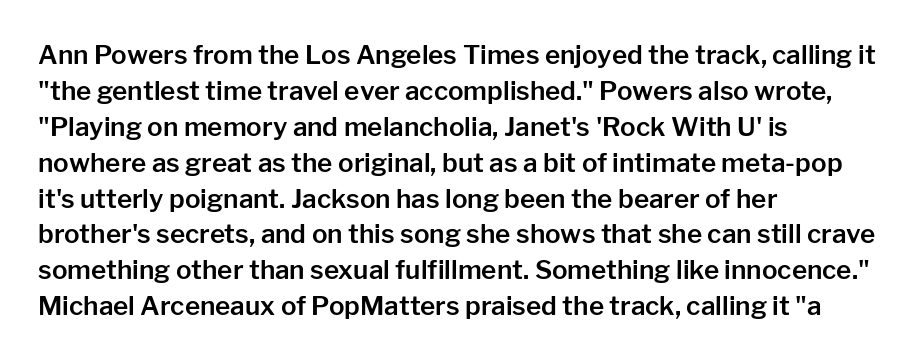
{"italic": "no", "underline": "no", "align": "left", "line_spacing": "normal", "line_spacing_ratio": 1.38, "letter_spacing": "normal", "letter_spacing_em": 0.0, "glyph_px": 26}
